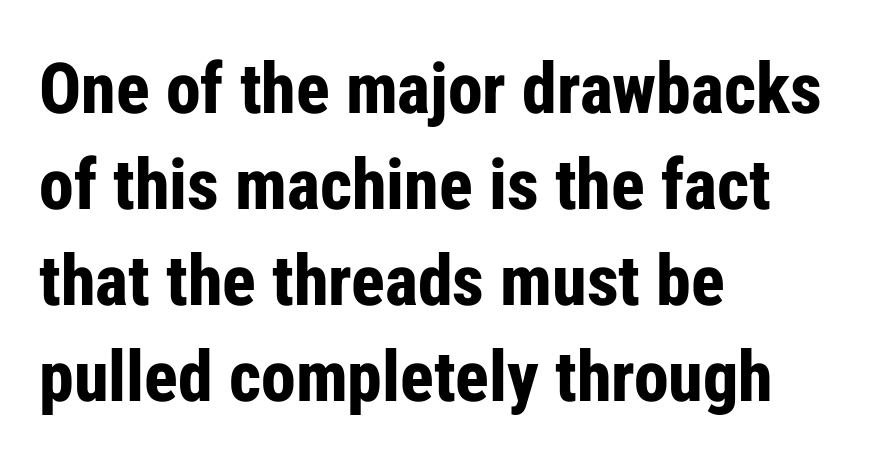
The image shows 70 px bold, condensed sans-serif type, upright; set left-aligned, normal line spacing (1.37x), normal letter spacing, not underlined; low stroke contrast and a medium x-height.
